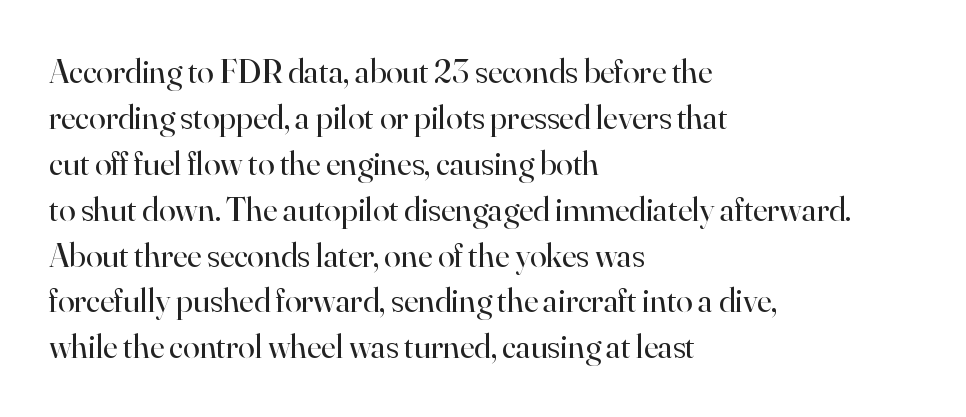
Q: Is the text bold? A: No.
Q: Is the text italic (slanted)? A: No, it is upright.
Q: Is the typeface a serif or a sans-serif typeface? A: Serif.
Q: Is the text underlined? A: No.
Q: How is the paragraph aligned? A: Left-aligned.
Q: Is the spacing between letters normal or unusually wide? A: Normal.
Q: Is the spacing between lines tight, normal or loose? A: Normal.
Q: Width (condensed, normal, or wide)? A: Normal.
Q: Stroke contrast? A: High.
Q: x-height? A: Small.
Q: Monospaced? A: No.
